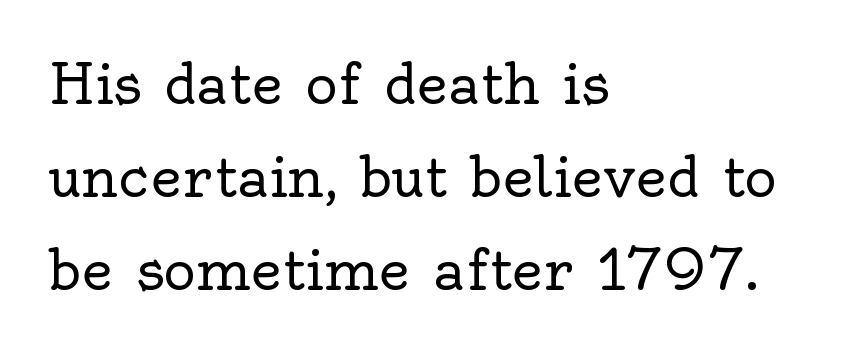
{"serif": "yes", "italic": "no", "bold": "no", "weight": "regular", "width": "normal", "x_height": "small", "monospaced": "no", "underline": "no", "align": "left", "line_spacing": "normal", "line_spacing_ratio": 1.69, "letter_spacing": "normal", "letter_spacing_em": 0.0, "glyph_px": 55}
